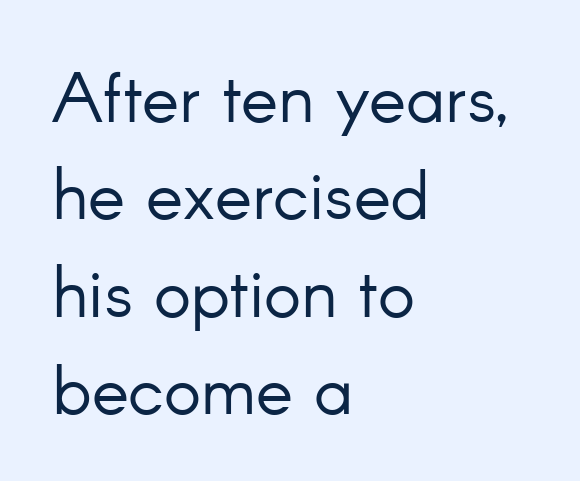
The image shows 70 px light sans-serif type, upright; set left-aligned, normal line spacing (1.39x), normal letter spacing, not underlined; low stroke contrast and a small x-height.
